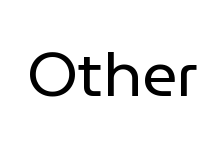
Q: Is the text bold? A: No.
Q: Is the text italic (slanted)? A: No, it is upright.
Q: Is the typeface a serif or a sans-serif typeface? A: Sans-serif.
Q: Is the text underlined? A: No.
Q: Is the spacing between letters normal or unusually wide? A: Normal.
Q: Width (condensed, normal, or wide)? A: Normal.
Q: Stroke contrast? A: Low.
Q: x-height? A: Medium.
Q: Monospaced? A: No.
